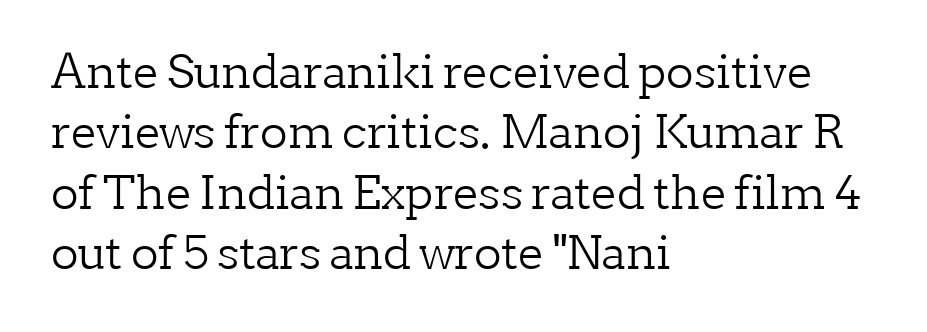
Q: Is the text bold? A: No.
Q: Is the text italic (slanted)? A: No, it is upright.
Q: Is the typeface a serif or a sans-serif typeface? A: Serif.
Q: Is the text underlined? A: No.
Q: How is the paragraph aligned? A: Left-aligned.
Q: Is the spacing between letters normal or unusually wide? A: Normal.
Q: Is the spacing between lines tight, normal or loose? A: Normal.
Q: Width (condensed, normal, or wide)? A: Normal.
Q: Stroke contrast? A: Low.
Q: x-height? A: Medium.
Q: Monospaced? A: No.
